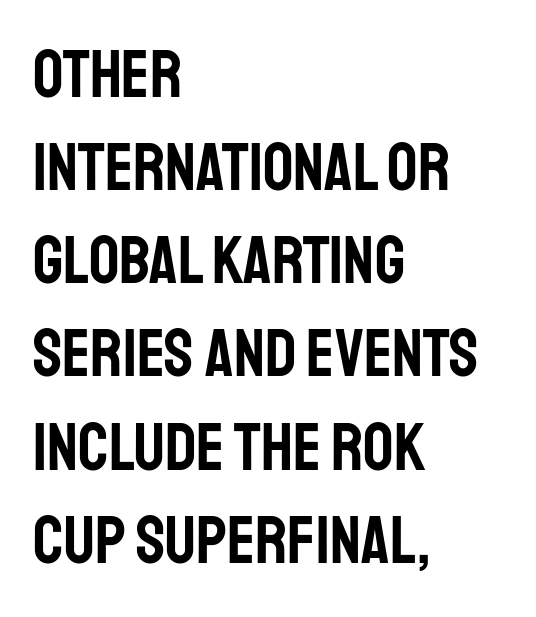
Q: Is the text italic (slanted)? A: No, it is upright.
Q: Is the typeface a serif or a sans-serif typeface? A: Sans-serif.
Q: Is the text underlined? A: No.
Q: How is the paragraph aligned? A: Left-aligned.
Q: Is the spacing between letters normal or unusually wide? A: Normal.
Q: Is the spacing between lines tight, normal or loose? A: Normal.
Q: Width (condensed, normal, or wide)? A: Condensed.
Q: Stroke contrast? A: Low.
Q: x-height? A: Large.
Q: Monospaced? A: No.
